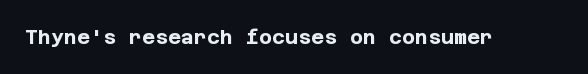
{"italic": "no", "bold": "yes", "underline": "no", "letter_spacing": "normal", "letter_spacing_em": 0.0, "glyph_px": 20}
